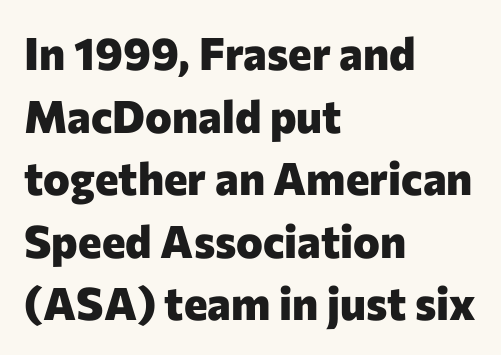
The image shows 45 px heavy sans-serif type, upright; set left-aligned, normal line spacing (1.39x), normal letter spacing, not underlined; low stroke contrast and a medium x-height.
